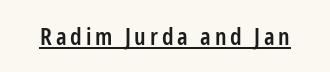
{"italic": "no", "bold": "semi", "underline": "yes", "glyph_px": 24}
